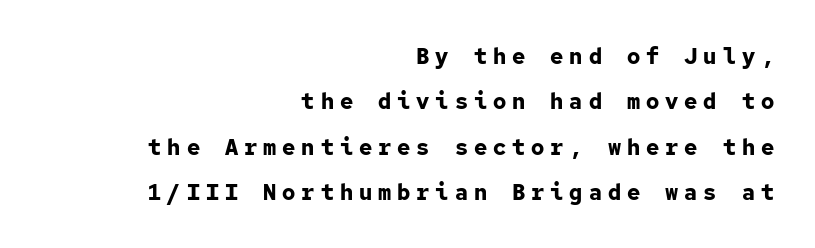
{"italic": "no", "bold": "yes", "underline": "no", "align": "right", "line_spacing": "loose", "line_spacing_ratio": 2.06, "letter_spacing": "wide", "letter_spacing_em": 0.27, "glyph_px": 22}
